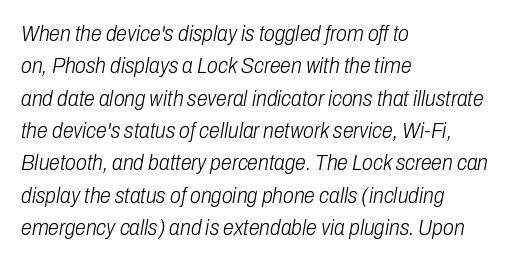
Q: Is the text bold? A: No.
Q: Is the text italic (slanted)? A: Yes, it leans right by about 10 degrees.
Q: Is the text underlined? A: No.
Q: How is the paragraph aligned? A: Left-aligned.
Q: Is the spacing between letters normal or unusually wide? A: Normal.
Q: Is the spacing between lines tight, normal or loose? A: Normal.
